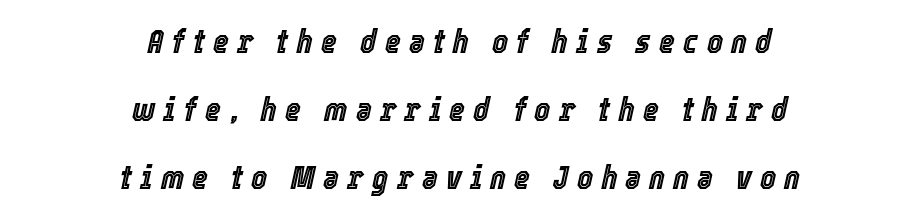
The image shows 34 px condensed type, italic (leaning right); set centered, loose line spacing (2.0x), unusually wide letter spacing (+0.24 em), not underlined; a medium x-height.
